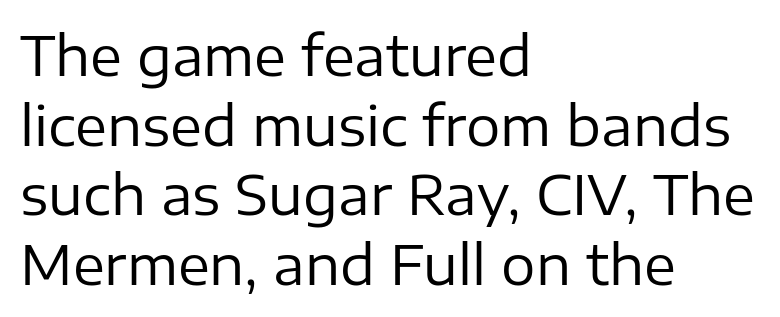
{"serif": "no", "italic": "no", "bold": "no", "weight": "regular", "width": "normal", "stroke_contrast": "low", "x_height": "medium", "monospaced": "no", "underline": "no", "align": "left", "line_spacing": "normal", "line_spacing_ratio": 1.29, "letter_spacing": "normal", "letter_spacing_em": 0.0, "glyph_px": 54}
